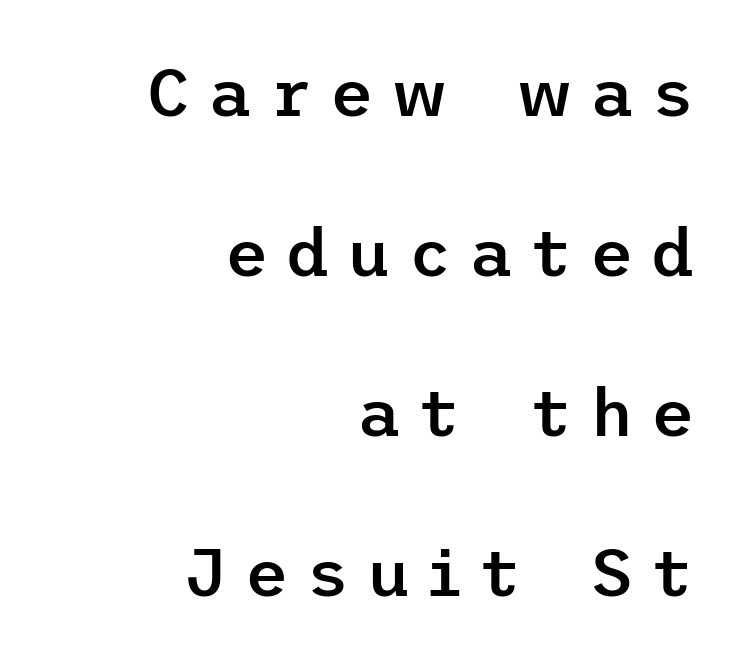
{"serif": "no", "italic": "no", "bold": "semi", "weight": "semibold", "width": "normal", "stroke_contrast": "low", "x_height": "medium", "underline": "no", "align": "right", "line_spacing": "loose", "line_spacing_ratio": 2.39, "letter_spacing": "wide", "letter_spacing_em": 0.26, "glyph_px": 67}
